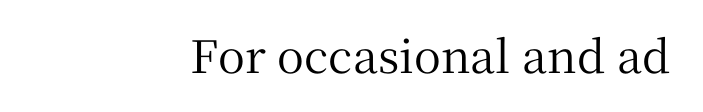
The image shows 45 px serif type, upright; set normal letter spacing, not underlined; medium stroke contrast and a medium x-height.
